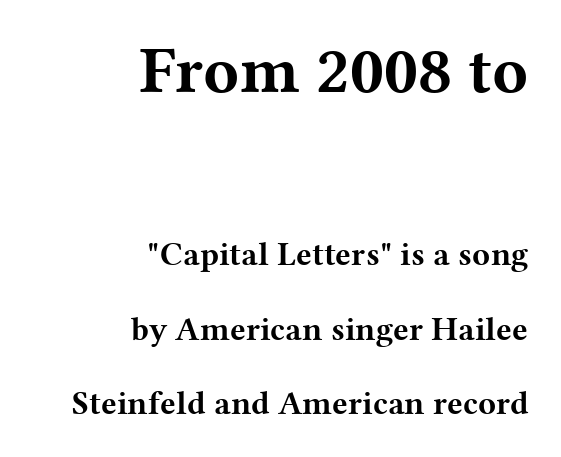
Examine the stroke ends and you'll spot serifs. The text block is weighted toward the right margin, trailing off unevenly leftward. The passage shown begins with its larger block and ends with its smaller one. You could not count columns in this text — the font is proportionally spaced.
